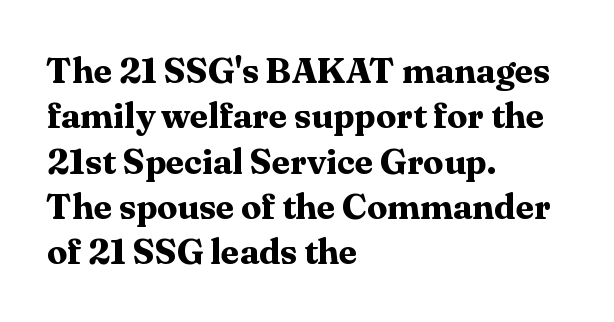
You'd pick this weight for a headline — it's a proper bold. The type is set solid horizontally, with unmodified tracking. The compositor pushed each line to the left boundary. Every stem runs plumb, perpendicular to the baseline. Spacing verdict: proportional, widths tailored to each character.
